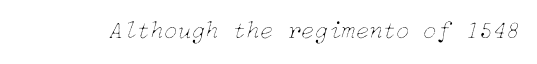
Honestly, the letter spacing is just normal — you wouldn't notice it. The baseline area is clear. Observe the lean: these are italic letterforms. Vertical stems look standard width or narrower in stroke.
